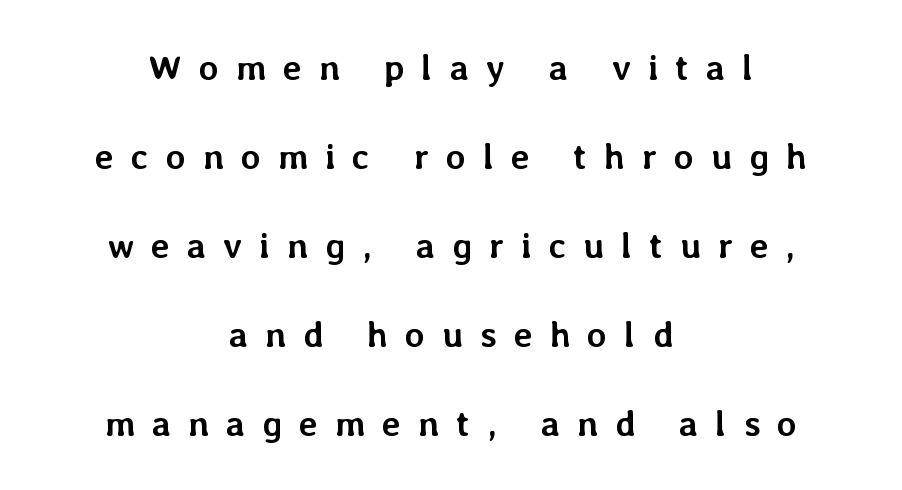
Q: Is the text bold? A: Yes.
Q: Is the text italic (slanted)? A: No, it is upright.
Q: Is the text underlined? A: No.
Q: How is the paragraph aligned? A: Centered.
Q: Is the spacing between letters normal or unusually wide? A: Unusually wide.
Q: Is the spacing between lines tight, normal or loose? A: Loose.
Q: Width (condensed, normal, or wide)? A: Normal.
Q: Stroke contrast? A: Low.
Q: x-height? A: Medium.
Q: Monospaced? A: No.
